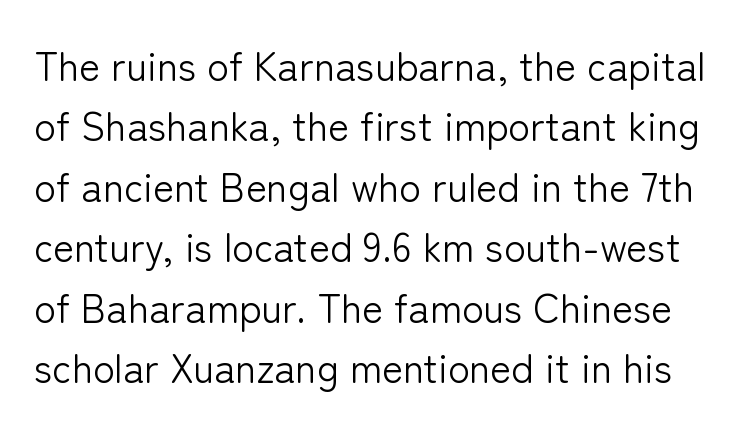
The image shows 40 px light sans-serif type, upright; set normal line spacing (1.51x), normal letter spacing, not underlined; low stroke contrast and a medium x-height.
